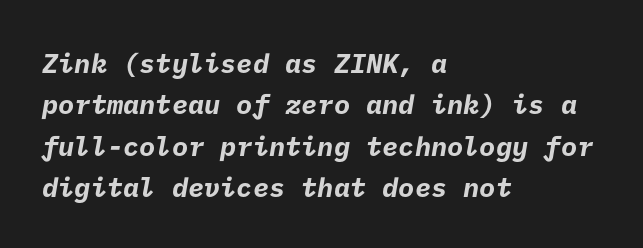
{"bold": "yes", "underline": "no", "align": "left", "line_spacing": "normal", "line_spacing_ratio": 1.53, "letter_spacing": "normal", "letter_spacing_em": 0.0, "glyph_px": 27}
